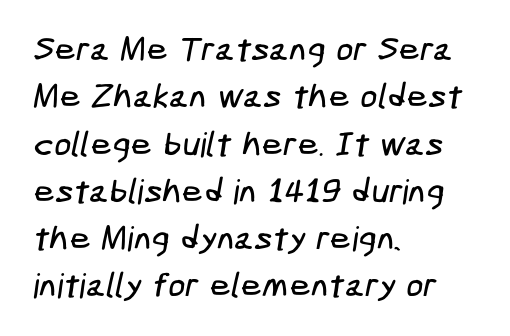
Q: Is the typeface a serif or a sans-serif typeface? A: Sans-serif.
Q: Is the text underlined? A: No.
Q: How is the paragraph aligned? A: Left-aligned.
Q: Is the spacing between letters normal or unusually wide? A: Normal.
Q: Is the spacing between lines tight, normal or loose? A: Normal.
Q: Width (condensed, normal, or wide)? A: Condensed.
Q: Stroke contrast? A: Low.
Q: x-height? A: Medium.
